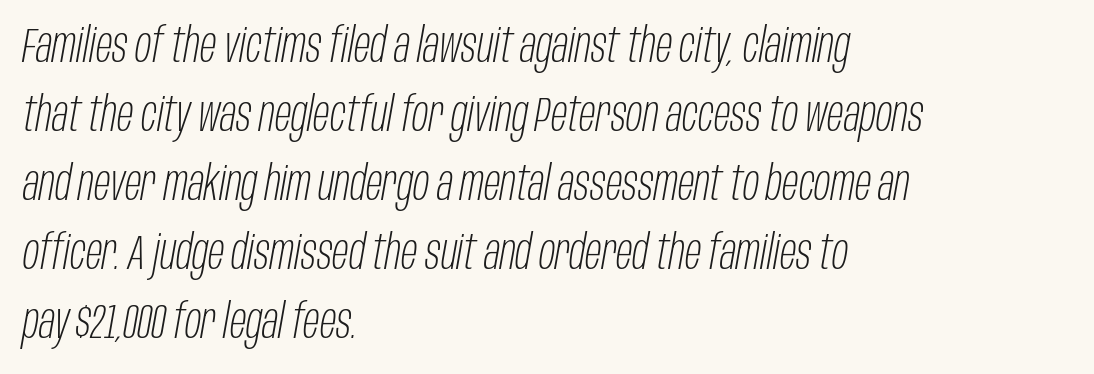
The image shows 48 px light, condensed type, italic (leaning right); set left-aligned, normal line spacing (1.44x), normal letter spacing, not underlined; low stroke contrast and a large x-height.
